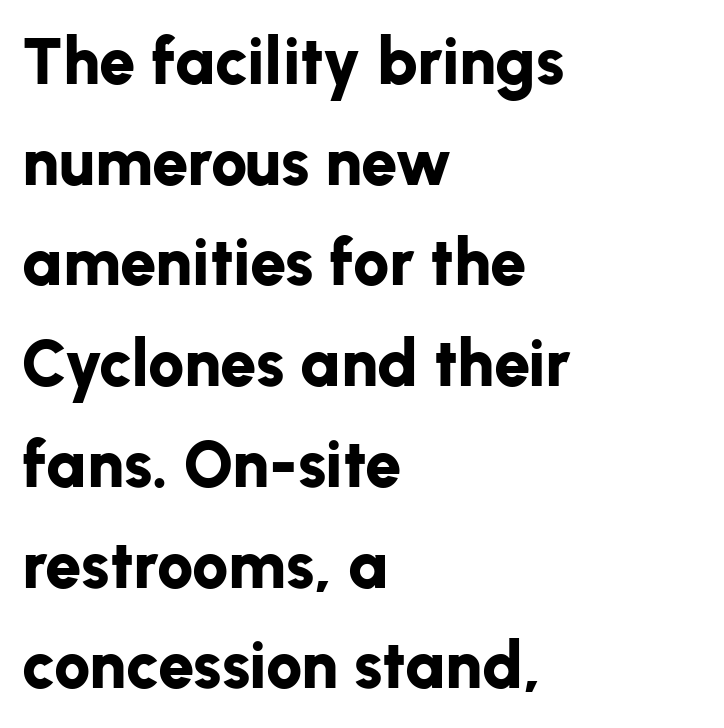
The image shows 65 px bold sans-serif type, upright; set left-aligned, normal line spacing (1.55x), normal letter spacing, not underlined; low stroke contrast and a medium x-height.
